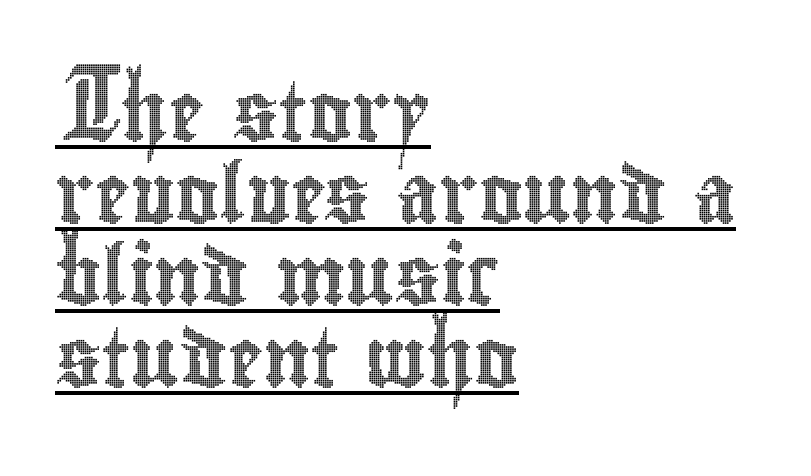
{"italic": "no", "width": "condensed", "x_height": "small", "monospaced": "no", "underline": "yes", "align": "left", "line_spacing": "normal", "line_spacing_ratio": 1.39, "letter_spacing": "normal", "letter_spacing_em": 0.0, "glyph_px": 59}
